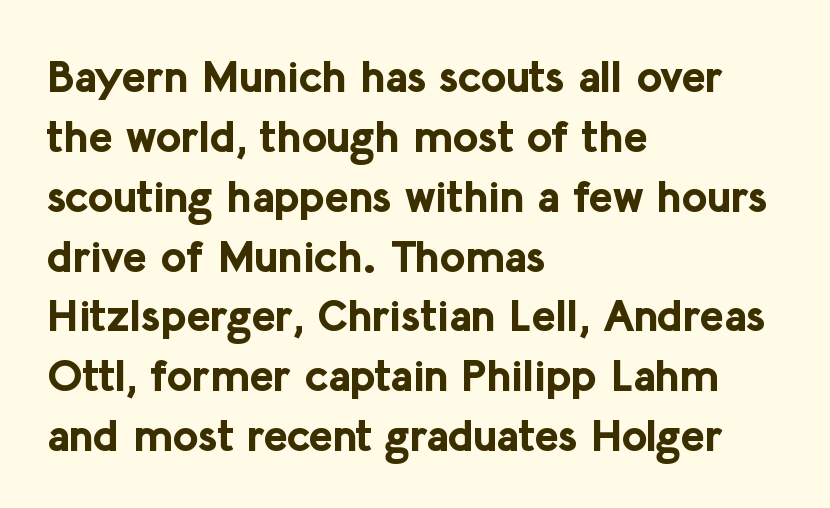
The image shows 45 px bold sans-serif type, upright; set left-aligned, normal line spacing (1.33x), normal letter spacing, not underlined; low stroke contrast and a medium x-height.
